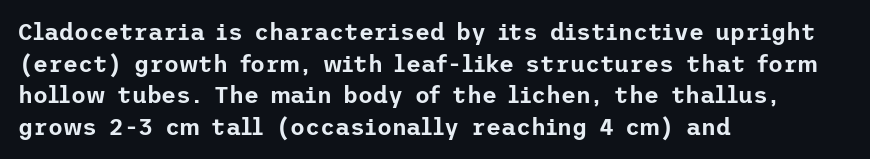
{"italic": "no", "underline": "no", "align": "left", "line_spacing": "normal", "line_spacing_ratio": 1.38, "letter_spacing": "normal", "letter_spacing_em": 0.0, "glyph_px": 23}
